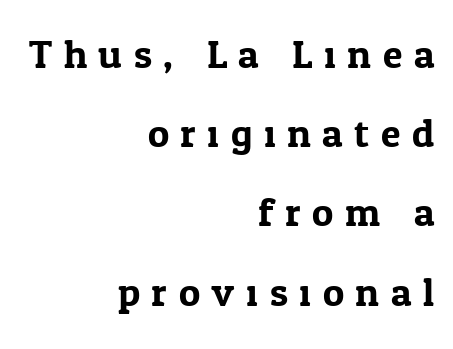
{"serif": "yes", "italic": "no", "width": "normal", "stroke_contrast": "low", "x_height": "medium", "monospaced": "no", "underline": "no", "align": "right", "line_spacing": "loose", "line_spacing_ratio": 1.98, "letter_spacing": "wide", "letter_spacing_em": 0.29, "glyph_px": 40}
